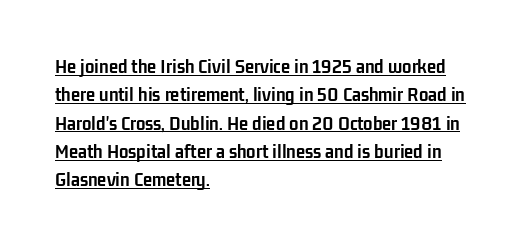
The image shows 21 px bold type, upright; set left-aligned, normal line spacing (1.35x), normal letter spacing, underlined.
